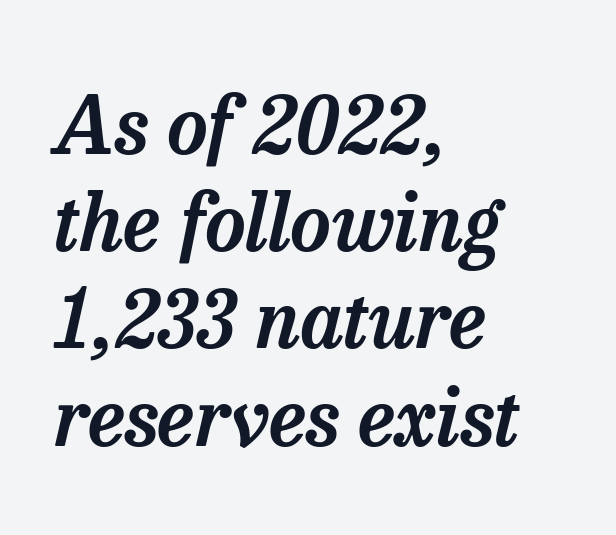
Q: Is the text italic (slanted)? A: Yes, it leans right by about 13 degrees.
Q: Is the typeface a serif or a sans-serif typeface? A: Serif.
Q: Is the text underlined? A: No.
Q: How is the paragraph aligned? A: Left-aligned.
Q: Is the spacing between letters normal or unusually wide? A: Normal.
Q: Width (condensed, normal, or wide)? A: Normal.
Q: Stroke contrast? A: Low.
Q: x-height? A: Medium.
Q: Monospaced? A: No.
